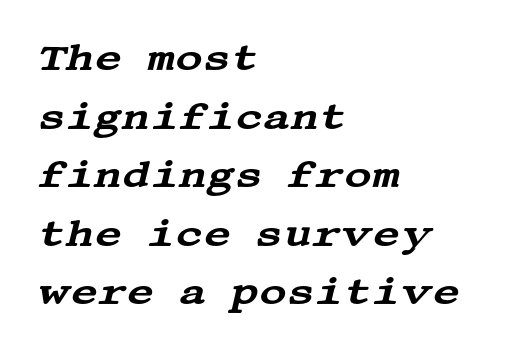
The image shows 38 px wide serif type, italic (leaning right); set left-aligned, normal line spacing (1.54x), normal letter spacing, not underlined; medium stroke contrast and a large x-height.
